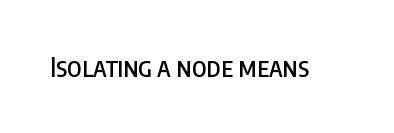
{"italic": "no", "underline": "no", "letter_spacing": "normal", "letter_spacing_em": 0.0, "glyph_px": 26}
